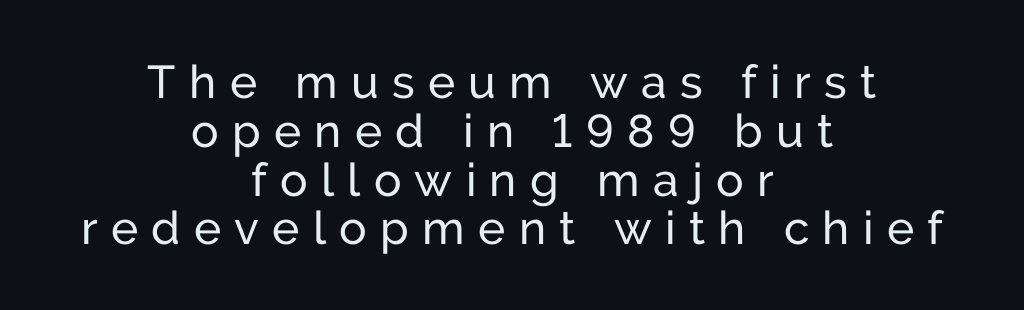
Q: Is the text italic (slanted)? A: No, it is upright.
Q: Is the typeface a serif or a sans-serif typeface? A: Sans-serif.
Q: Is the text underlined? A: No.
Q: How is the paragraph aligned? A: Centered.
Q: Is the spacing between letters normal or unusually wide? A: Unusually wide.
Q: Is the spacing between lines tight, normal or loose? A: Tight.
Q: Width (condensed, normal, or wide)? A: Normal.
Q: Stroke contrast? A: Low.
Q: x-height? A: Medium.
Q: Monospaced? A: No.
